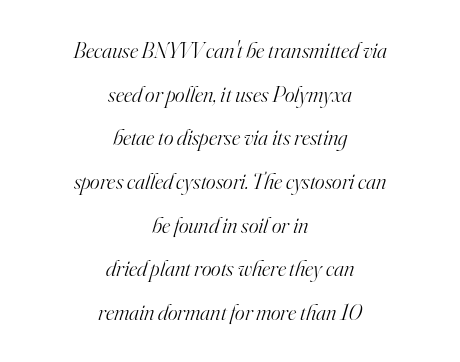
{"italic": "yes", "lean": "right", "slant_degrees": 16, "bold": "no", "underline": "no", "align": "center", "line_spacing": "loose", "line_spacing_ratio": 1.9, "letter_spacing": "normal", "letter_spacing_em": 0.0, "glyph_px": 23}
